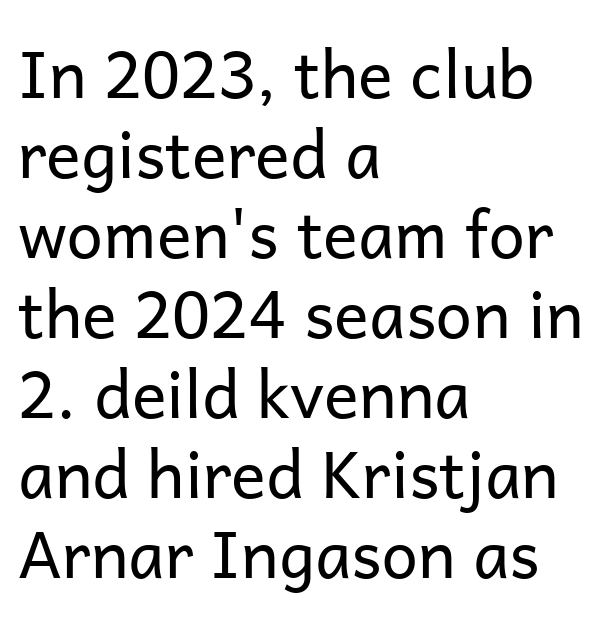
Q: Is the text bold? A: No.
Q: Is the text italic (slanted)? A: No, it is upright.
Q: Is the typeface a serif or a sans-serif typeface? A: Sans-serif.
Q: Is the text underlined? A: No.
Q: How is the paragraph aligned? A: Left-aligned.
Q: Is the spacing between letters normal or unusually wide? A: Normal.
Q: Width (condensed, normal, or wide)? A: Normal.
Q: Stroke contrast? A: Low.
Q: x-height? A: Medium.
Q: Monospaced? A: No.
